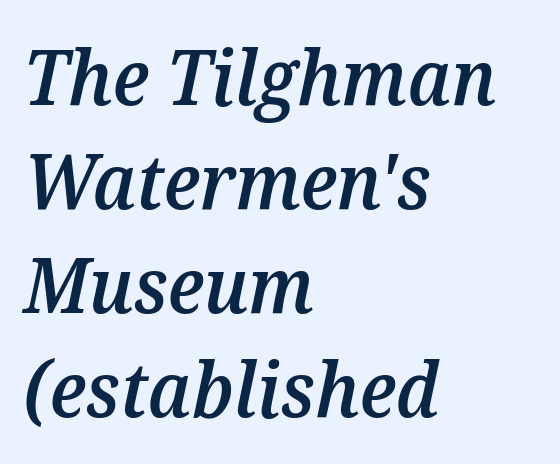
Q: Is the text bold? A: Semi-bold.
Q: Is the text italic (slanted)? A: Yes, it leans right by about 12 degrees.
Q: Is the text underlined? A: No.
Q: How is the paragraph aligned? A: Left-aligned.
Q: Is the spacing between letters normal or unusually wide? A: Normal.
Q: Is the spacing between lines tight, normal or loose? A: Normal.
Q: Width (condensed, normal, or wide)? A: Normal.
Q: Stroke contrast? A: Medium.
Q: x-height? A: Medium.
Q: Monospaced? A: No.
